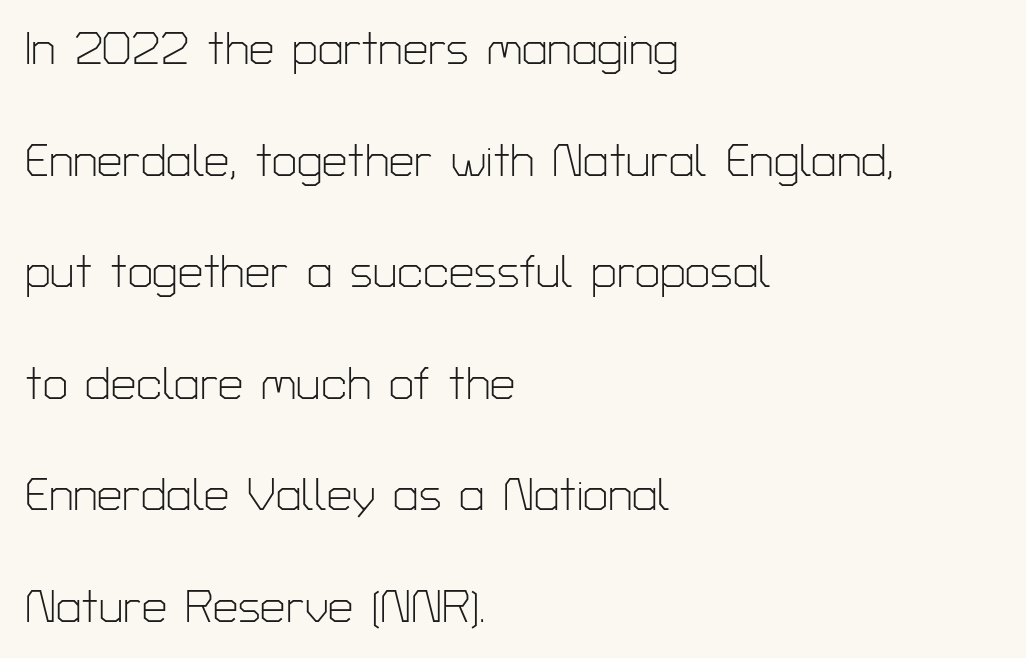
Glance below the letters and you will spot only blank space. Ordinary non-slanted type is in use. Vertically, the passage feels expansive, rows floating well apart. This rendering employs a face without finishing strokes, i.e., a sans-serif. The cut favours lightness, reaching ordinary text weight at its darkest.
